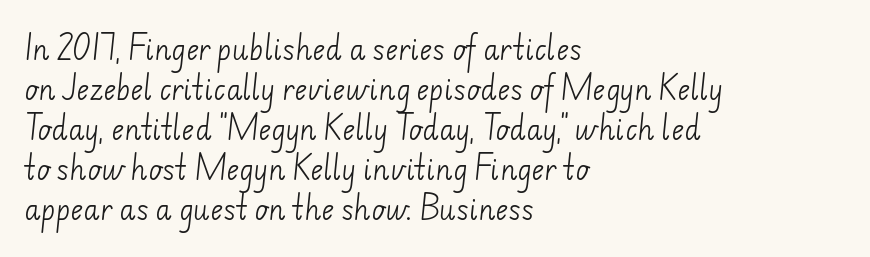
Q: Is the text bold? A: No.
Q: Is the text underlined? A: No.
Q: How is the paragraph aligned? A: Left-aligned.
Q: Is the spacing between letters normal or unusually wide? A: Normal.
Q: Is the spacing between lines tight, normal or loose? A: Normal.
